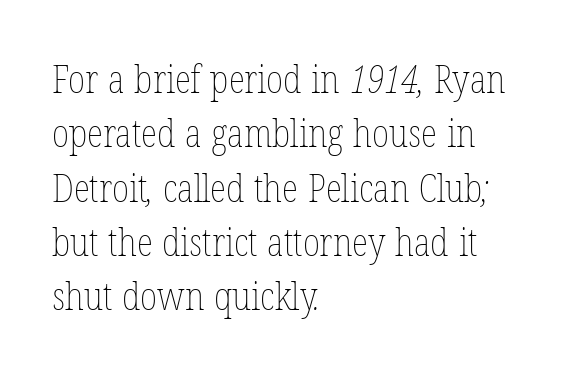
{"bold": "no", "weight": "thin", "width": "condensed", "stroke_contrast": "low", "x_height": "medium", "monospaced": "no", "underline": "no", "align": "left", "line_spacing": "normal", "line_spacing_ratio": 1.43, "letter_spacing": "normal", "letter_spacing_em": 0.0, "glyph_px": 38}
